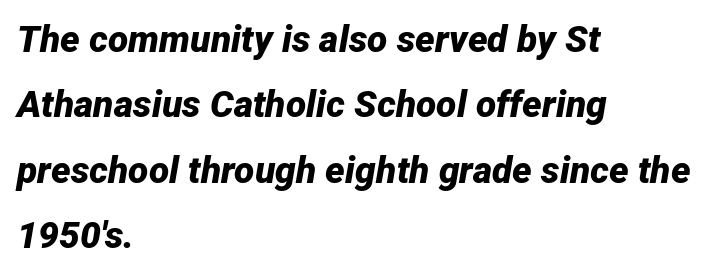
The image shows 37 px bold type, italic (leaning right); set left-aligned, line spacing 1.77x, normal letter spacing, not underlined; low stroke contrast and a medium x-height.
